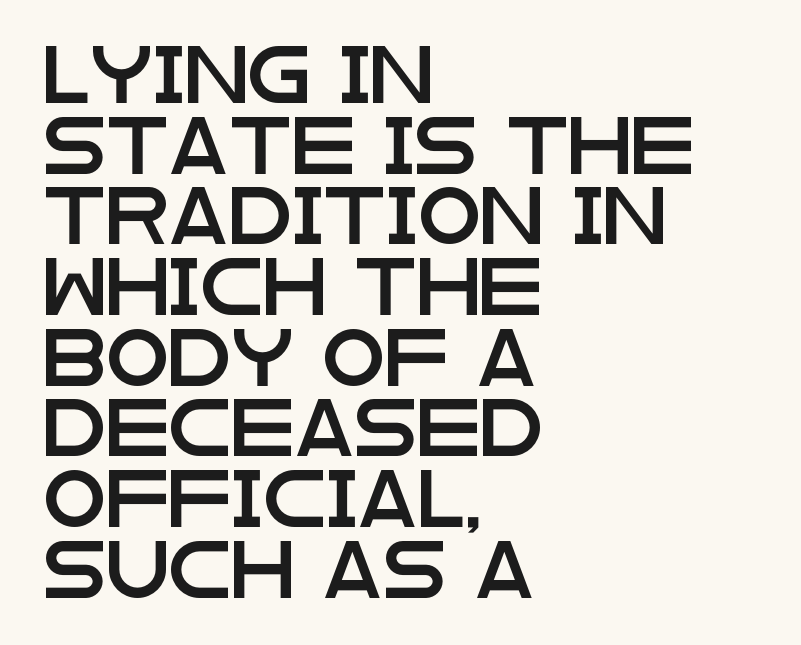
The image shows 57 px wide sans-serif type, upright; set left-aligned, line spacing 1.24x, normal letter spacing, not underlined; low stroke contrast and a large x-height.
